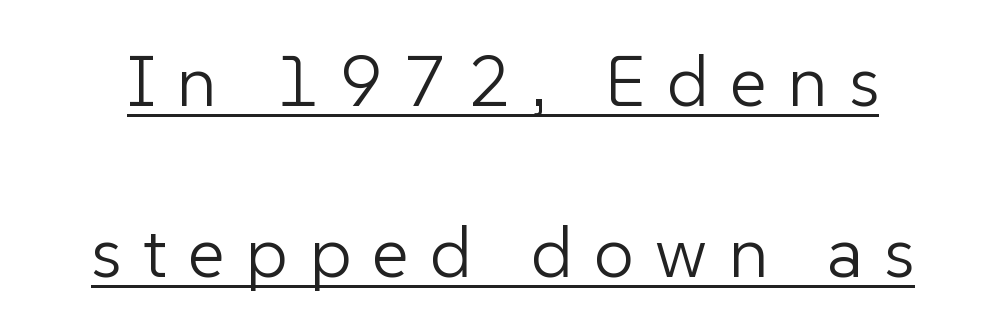
{"serif": "no", "italic": "no", "bold": "no", "weight": "light", "width": "normal", "stroke_contrast": "low", "x_height": "medium", "monospaced": "no", "underline": "yes", "line_spacing": "loose", "line_spacing_ratio": 2.38, "letter_spacing": "wide", "letter_spacing_em": 0.29, "glyph_px": 72}
